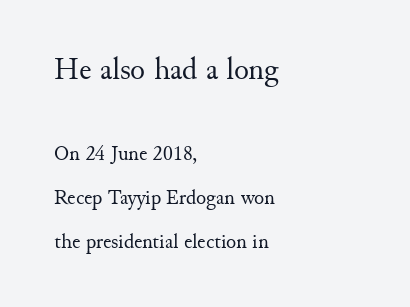
{"serif": "yes", "italic": "no", "bold": "no", "weight": "regular", "width": "normal", "stroke_contrast": "medium", "x_height": "small", "monospaced": "no", "underline": "no", "align": "left", "line_spacing": "loose", "line_spacing_ratio": 2.08, "letter_spacing": "normal", "letter_spacing_em": 0.0, "larger_block": "first", "size_ratio": 1.48, "glyph_px": 31}
